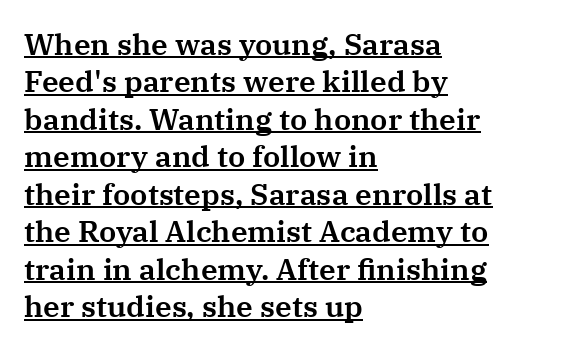
The image shows 30 px serif type, upright; set left-aligned, normal line spacing (1.25x), normal letter spacing, underlined; medium stroke contrast and a medium x-height.
